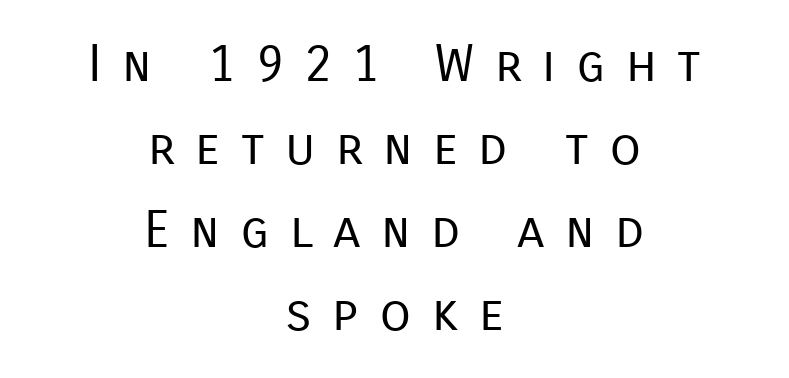
Descenders are the only things crossing below the line. The rows are spaced the way most documents space them. A centered setting, common on invitations and titles, is used for this passage. This sample has the flowing, uneven cadence of proportional lettering. The letterforms stand isolated, each surrounded by extra space. Nothing heavy about these letters — not bold at all.
